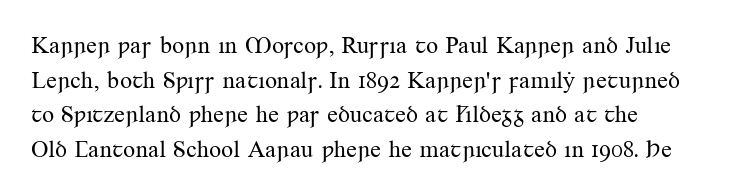
The image shows 24 px text type, upright; set normal line spacing (1.44x), normal letter spacing, not underlined.
